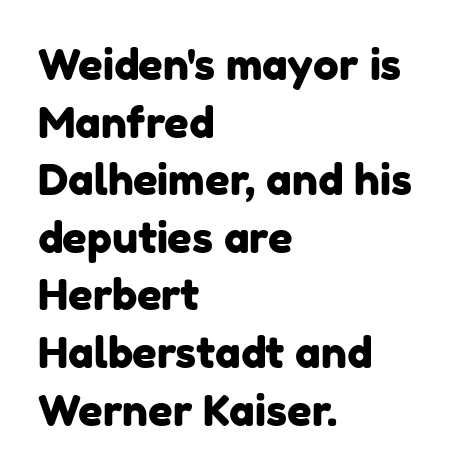
Examine the stroke ends and you'll find no serifs. What stands out about the letter spacing? Nothing — it is the standard amount. Think of a printed novel: that variable character pitch is what you see here. Notice how the passage keeps a crisp vertical edge on the left only. Just letters on the line, the space beneath them empty. This block has exactly the height ordinary leading produces.
